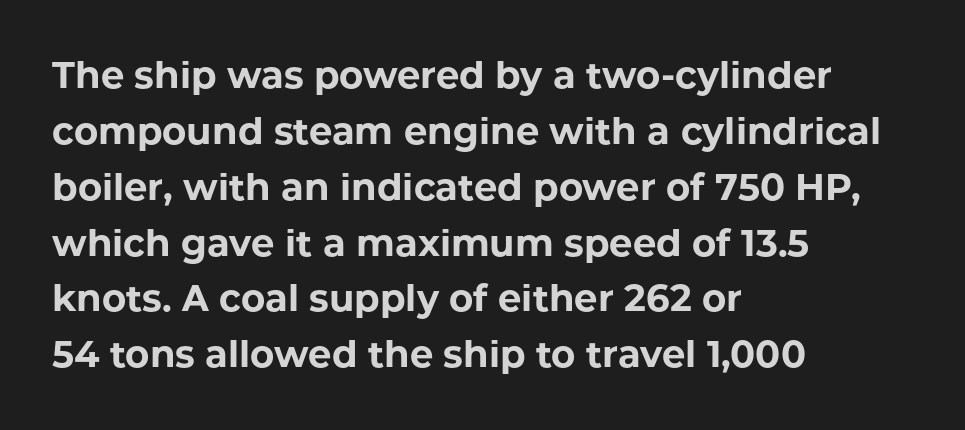
{"serif": "no", "italic": "no", "bold": "yes", "weight": "bold", "width": "normal", "stroke_contrast": "low", "x_height": "medium", "monospaced": "no", "underline": "no", "align": "left", "line_spacing": "normal", "line_spacing_ratio": 1.51, "letter_spacing": "normal", "letter_spacing_em": 0.0, "glyph_px": 37}
